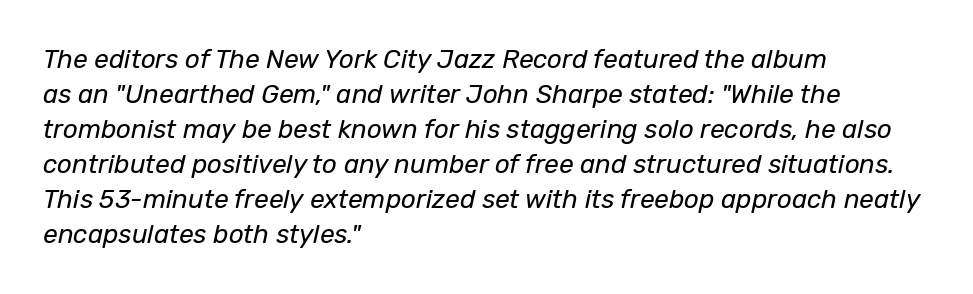
{"italic": "yes", "lean": "right", "slant_degrees": 12, "bold": "no", "underline": "no", "align": "left", "line_spacing": "normal", "line_spacing_ratio": 1.35, "letter_spacing": "normal", "letter_spacing_em": 0.0, "glyph_px": 26}
